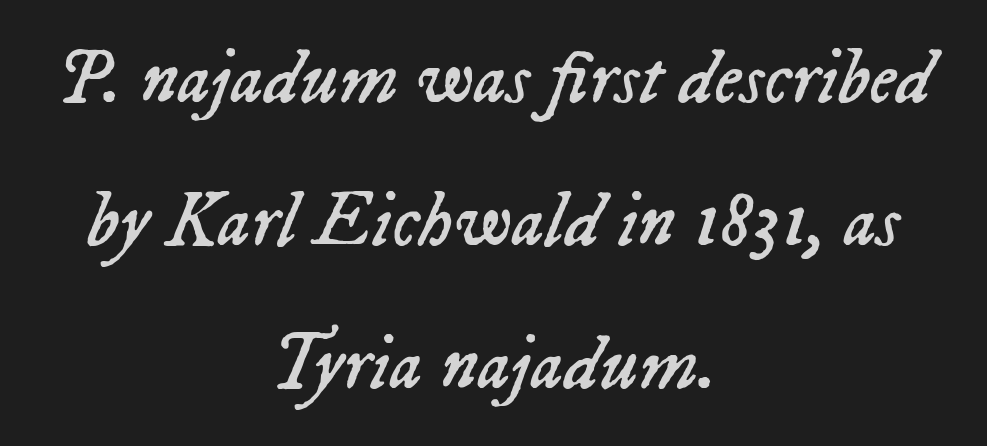
Q: Is the text bold? A: No.
Q: Is the text italic (slanted)? A: Yes, it leans right by about 23 degrees.
Q: Is the text underlined? A: No.
Q: How is the paragraph aligned? A: Centered.
Q: Is the spacing between letters normal or unusually wide? A: Normal.
Q: Width (condensed, normal, or wide)? A: Normal.
Q: Stroke contrast? A: Low.
Q: x-height? A: Medium.
Q: Monospaced? A: No.
